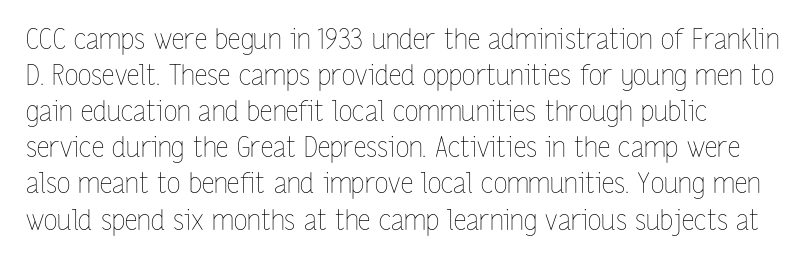
Q: Is the text bold? A: No.
Q: Is the text italic (slanted)? A: No, it is upright.
Q: Is the text underlined? A: No.
Q: How is the paragraph aligned? A: Left-aligned.
Q: Is the spacing between letters normal or unusually wide? A: Normal.
Q: Is the spacing between lines tight, normal or loose? A: Normal.
Q: Width (condensed, normal, or wide)? A: Condensed.
Q: Stroke contrast? A: Low.
Q: x-height? A: Medium.
Q: Monospaced? A: No.
